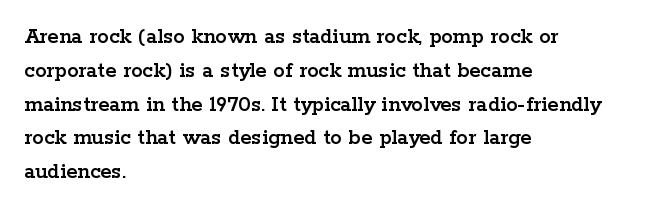
{"italic": "no", "underline": "no", "align": "left", "line_spacing": "normal", "line_spacing_ratio": 1.47, "letter_spacing": "normal", "letter_spacing_em": 0.0, "glyph_px": 23}
